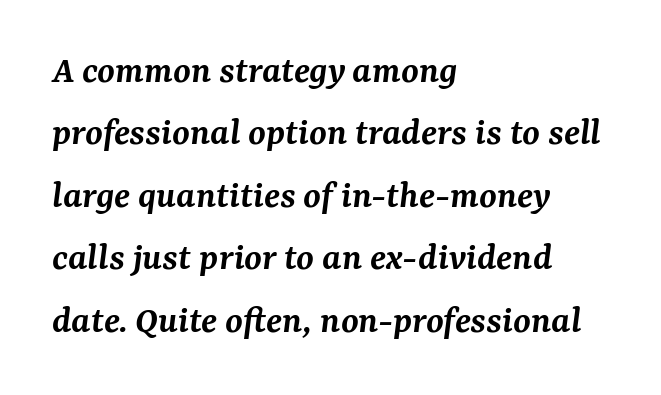
{"serif": "yes", "italic": "yes", "lean": "right", "slant_degrees": 7, "bold": "semi", "weight": "semibold", "width": "normal", "stroke_contrast": "medium", "x_height": "medium", "monospaced": "no", "underline": "no", "align": "left", "line_spacing": "normal", "line_spacing_ratio": 1.56, "letter_spacing": "normal", "letter_spacing_em": 0.0, "glyph_px": 40}
